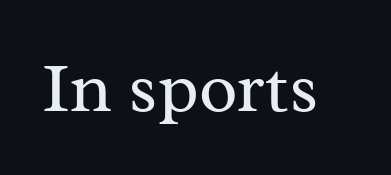
The image shows 71 px regular-weight serif type, upright; set normal letter spacing, not underlined; medium stroke contrast and a medium x-height.
